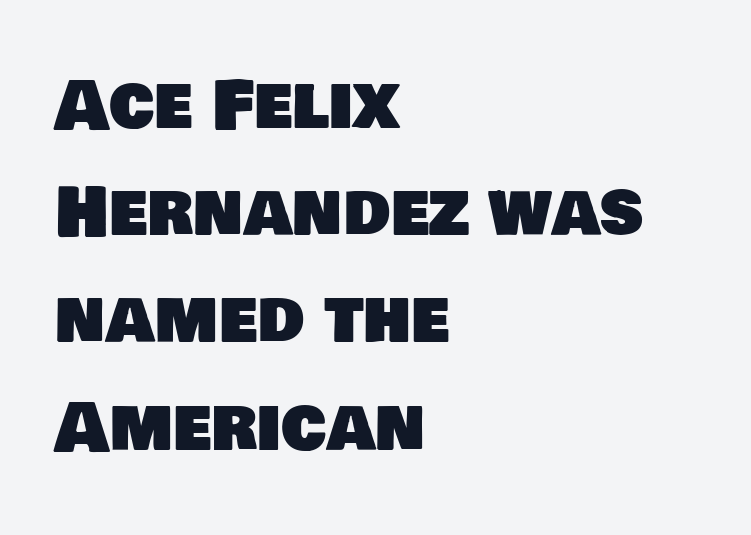
All the whitespace from short lines collects on the right. Type style note: lacks serifs. The leading is moderate, giving the passage an even texture. The gap between lines stays unmarked.
